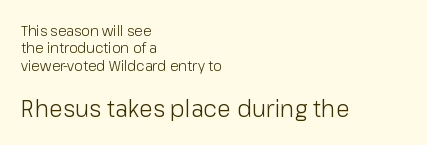
These lines keep a tight, regular rhythm from letter to letter. The specimen reads as upright at a glance. The rendering enlarges the type as you move from the upper chunk to the lower. Weight class: somewhere from thin through regular.
